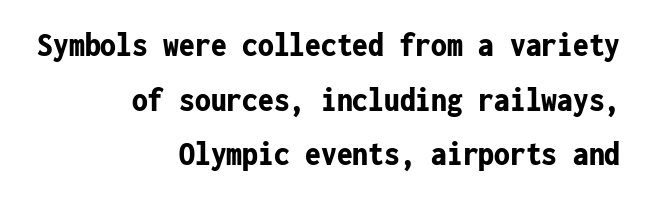
Letter spacing: default. This block has exactly the height ordinary leading produces. Tall strokes in this sample are plumb rather than angled. Typographic density is high because the face is bold. Check under the words: just untouched page. The setting favours the right margin, as signatures and pull-quotes sometimes do.
